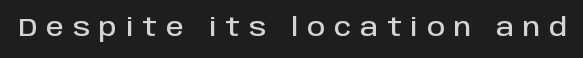
The image shows 25 px text type, upright; set unusually wide letter spacing (+0.36 em), not underlined.
